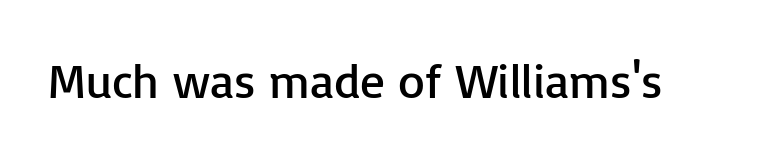
Q: Is the text bold? A: No.
Q: Is the text italic (slanted)? A: No, it is upright.
Q: Is the typeface a serif or a sans-serif typeface? A: Sans-serif.
Q: Is the text underlined? A: No.
Q: Is the spacing between letters normal or unusually wide? A: Normal.
Q: Width (condensed, normal, or wide)? A: Normal.
Q: Stroke contrast? A: Low.
Q: x-height? A: Medium.
Q: Monospaced? A: No.
